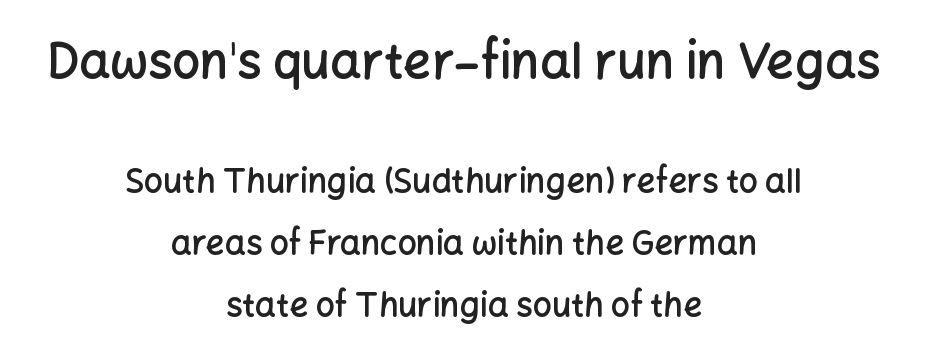
The composition opens big and finishes small. Does the copy run flush right? No — it is centered line by line. Notice how the stems are strictly vertical — no italics here. This sample has the flowing, uneven cadence of proportional lettering.
